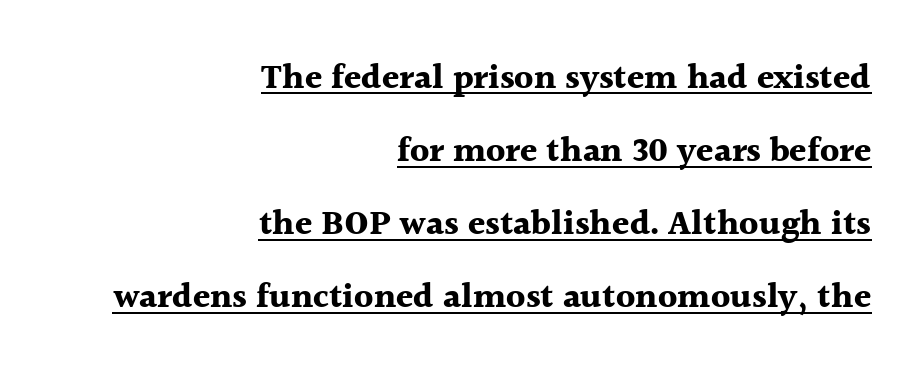
The image shows 35 px bold serif type, upright; set right-aligned, loose line spacing (2.09x), normal letter spacing, underlined; a medium x-height.
